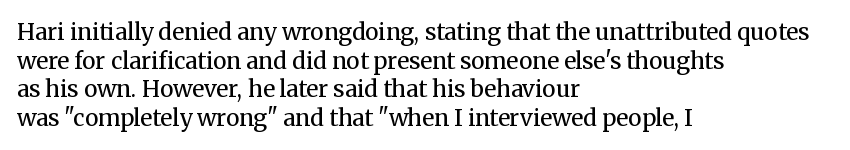
Beneath every word, the page is bare. On a weight scale, this lands at 450 or below. Look at the tracking — it's just the regular setting, nothing added. The typesetter chose a ragged-right arrangement here. Upright lettering throughout.
